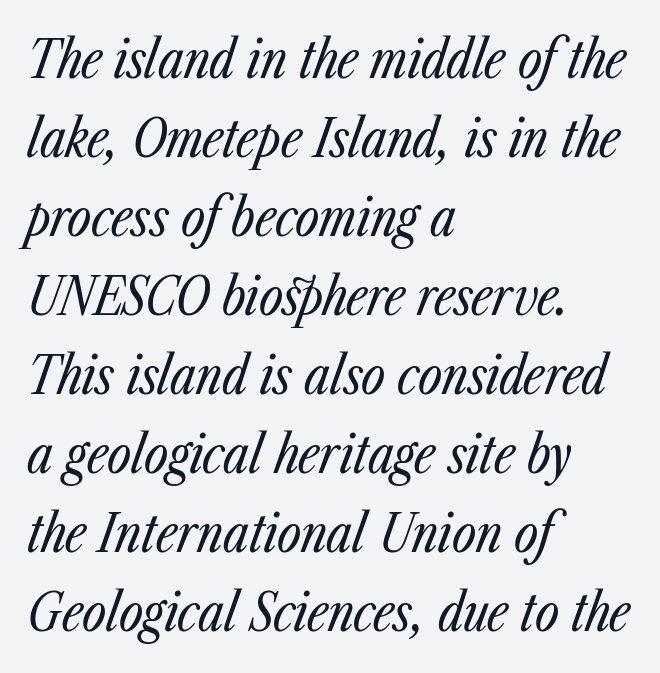
{"italic": "yes", "lean": "right", "slant_degrees": 23, "bold": "no", "weight": "regular", "width": "condensed", "stroke_contrast": "low", "x_height": "medium", "monospaced": "no", "underline": "no", "align": "left", "line_spacing": "normal", "line_spacing_ratio": 1.52, "letter_spacing": "normal", "letter_spacing_em": 0.0, "glyph_px": 52}
